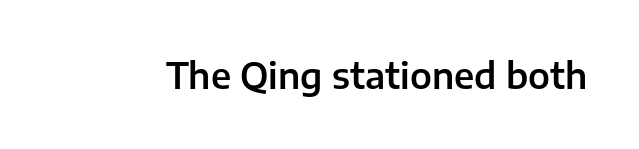
{"serif": "no", "italic": "no", "width": "normal", "stroke_contrast": "low", "x_height": "medium", "monospaced": "no", "underline": "no", "letter_spacing": "normal", "letter_spacing_em": 0.0, "glyph_px": 35}
